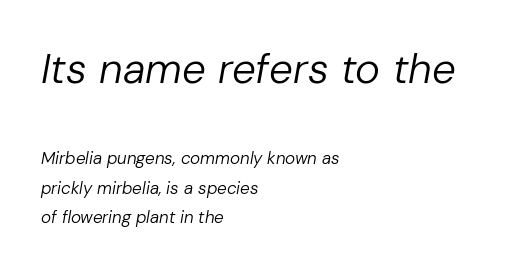
Q: Is the text bold? A: No.
Q: Is the text italic (slanted)? A: Yes, it leans right by about 10 degrees.
Q: Is the text underlined? A: No.
Q: How is the paragraph aligned? A: Left-aligned.
Q: Is the spacing between letters normal or unusually wide? A: Normal.
Q: Which block of text is set in a larger size, the first (top) or the second (bottom)? A: The first (top) one.
Q: Width (condensed, normal, or wide)? A: Normal.
Q: Stroke contrast? A: Low.
Q: x-height? A: Medium.
Q: Monospaced? A: No.
